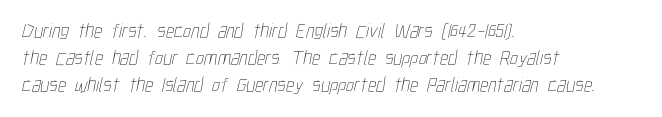
The image shows 20 px text type; set left-aligned, normal line spacing (1.36x), normal letter spacing, not underlined.
